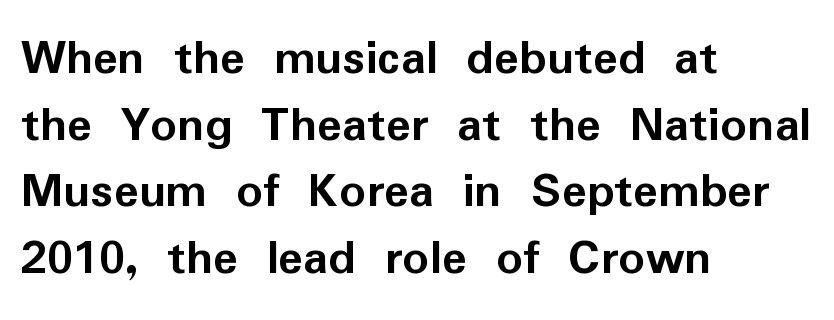
{"serif": "no", "italic": "no", "bold": "yes", "weight": "semibold", "width": "normal", "stroke_contrast": "low", "x_height": "medium", "monospaced": "no", "underline": "no", "align": "left", "line_spacing": "normal", "line_spacing_ratio": 1.28, "letter_spacing": "normal", "letter_spacing_em": 0.0, "glyph_px": 52}
